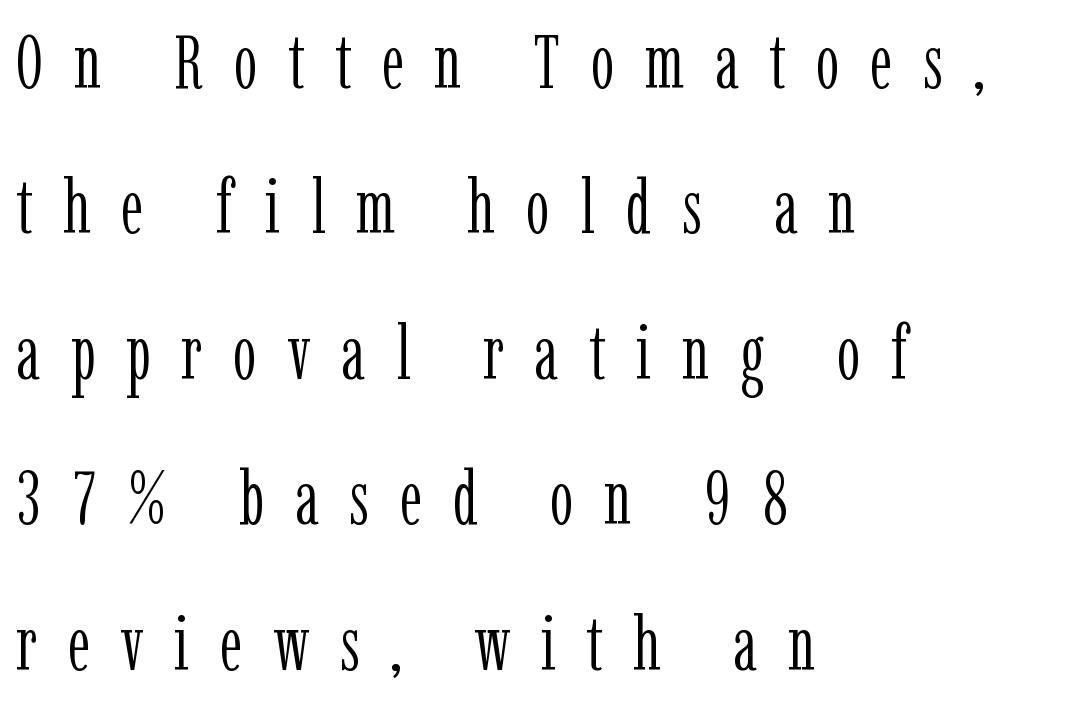
Q: Is the text bold? A: No.
Q: Is the text italic (slanted)? A: No, it is upright.
Q: Is the typeface a serif or a sans-serif typeface? A: Serif.
Q: Is the text underlined? A: No.
Q: How is the paragraph aligned? A: Left-aligned.
Q: Is the spacing between letters normal or unusually wide? A: Unusually wide.
Q: Is the spacing between lines tight, normal or loose? A: Loose.
Q: Width (condensed, normal, or wide)? A: Condensed.
Q: Stroke contrast? A: Low.
Q: x-height? A: Medium.
Q: Monospaced? A: No.
